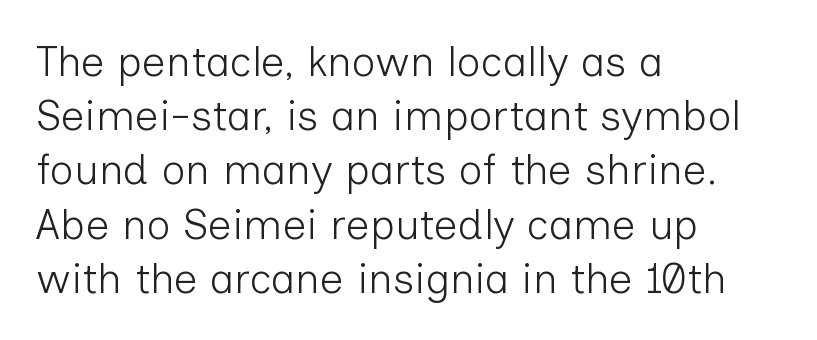
The image shows 42 px light sans-serif type, upright; set left-aligned, normal line spacing (1.29x), normal letter spacing, not underlined; low stroke contrast and a medium x-height.
